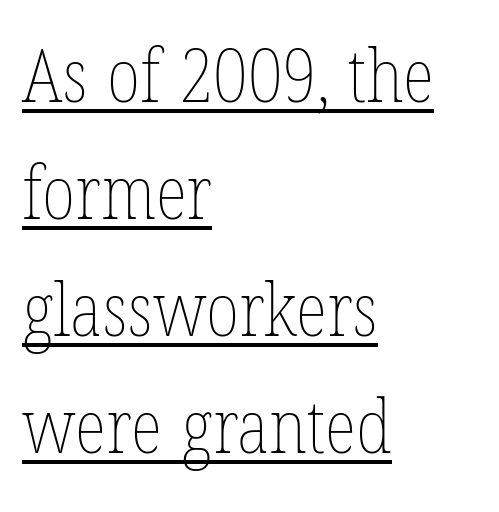
The image shows 74 px thin, condensed type, upright; set left-aligned, normal line spacing (1.58x), normal letter spacing, underlined; low stroke contrast and a medium x-height.
